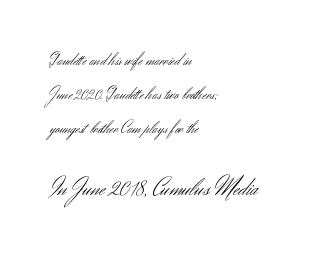
No word sits above an underline. A great deal of white space separates one row of letters from the next. The strokes carry an ordinary text weight at most.
